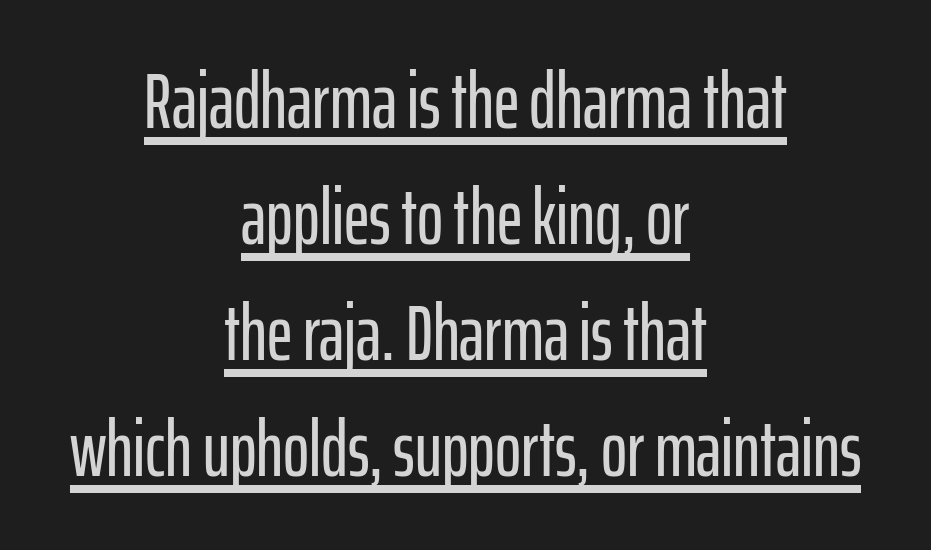
{"serif": "no", "italic": "no", "width": "condensed", "stroke_contrast": "low", "x_height": "medium", "monospaced": "no", "underline": "yes", "align": "center", "line_spacing": "normal", "line_spacing_ratio": 1.47, "letter_spacing": "normal", "letter_spacing_em": 0.0, "glyph_px": 79}
